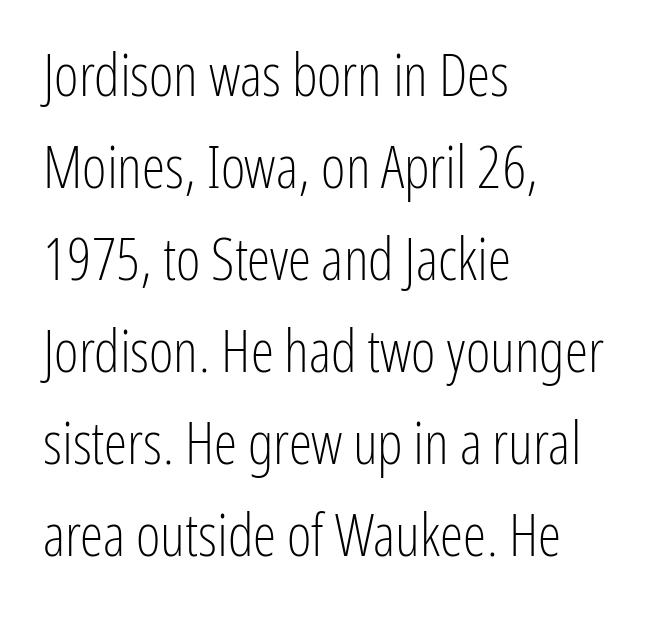
{"serif": "no", "italic": "no", "bold": "no", "weight": "light", "width": "condensed", "stroke_contrast": "low", "x_height": "medium", "monospaced": "no", "underline": "no", "align": "left", "line_spacing": "normal", "line_spacing_ratio": 1.56, "letter_spacing": "normal", "letter_spacing_em": 0.0, "glyph_px": 59}
